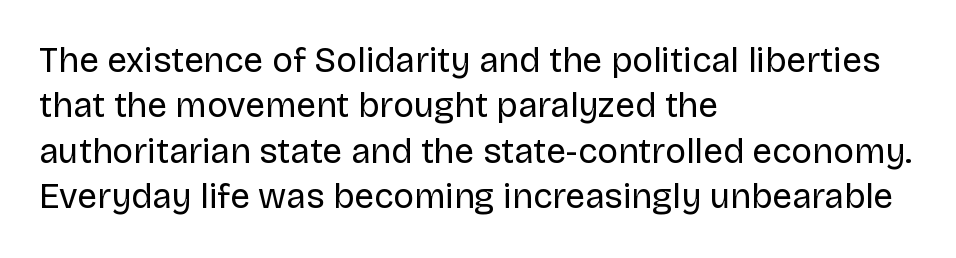
Q: Is the text bold? A: No.
Q: Is the text italic (slanted)? A: No, it is upright.
Q: Is the typeface a serif or a sans-serif typeface? A: Sans-serif.
Q: Is the text underlined? A: No.
Q: How is the paragraph aligned? A: Left-aligned.
Q: Is the spacing between letters normal or unusually wide? A: Normal.
Q: Is the spacing between lines tight, normal or loose? A: Normal.
Q: Width (condensed, normal, or wide)? A: Normal.
Q: Stroke contrast? A: Low.
Q: x-height? A: Large.
Q: Monospaced? A: No.
